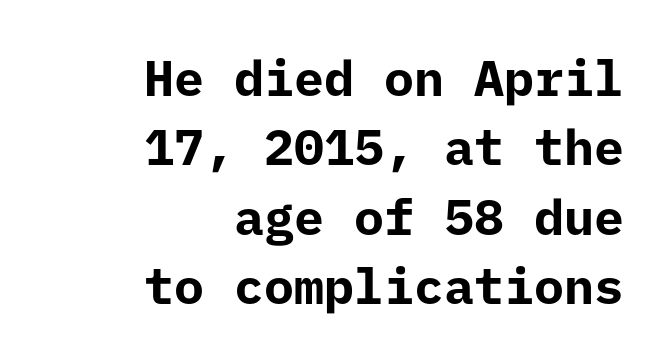
{"serif": "no", "italic": "no", "bold": "yes", "weight": "bold", "width": "normal", "stroke_contrast": "low", "x_height": "medium", "underline": "no", "align": "right", "line_spacing": "normal", "line_spacing_ratio": 1.39, "letter_spacing": "normal", "letter_spacing_em": 0.0, "glyph_px": 50}
